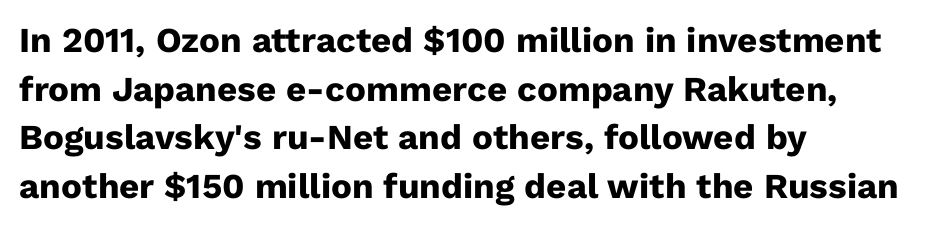
{"serif": "no", "italic": "no", "bold": "yes", "weight": "heavy", "width": "normal", "stroke_contrast": "low", "x_height": "medium", "monospaced": "no", "underline": "no", "align": "left", "line_spacing": "normal", "line_spacing_ratio": 1.39, "letter_spacing": "normal", "letter_spacing_em": 0.0, "glyph_px": 35}
